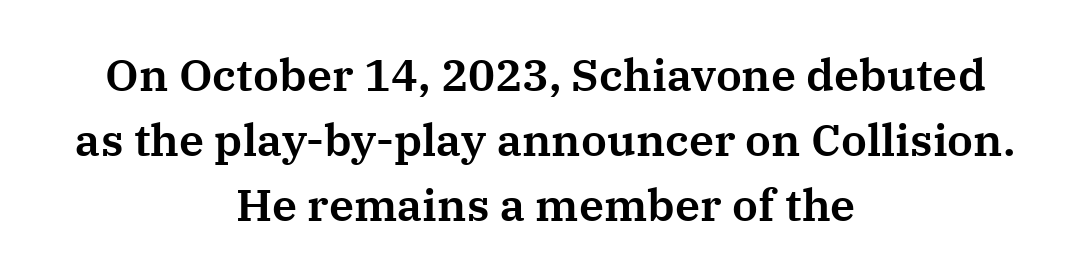
Q: Is the text italic (slanted)? A: No, it is upright.
Q: Is the typeface a serif or a sans-serif typeface? A: Serif.
Q: Is the text underlined? A: No.
Q: How is the paragraph aligned? A: Centered.
Q: Is the spacing between letters normal or unusually wide? A: Normal.
Q: Is the spacing between lines tight, normal or loose? A: Normal.
Q: Width (condensed, normal, or wide)? A: Normal.
Q: Stroke contrast? A: Medium.
Q: x-height? A: Medium.
Q: Monospaced? A: No.
